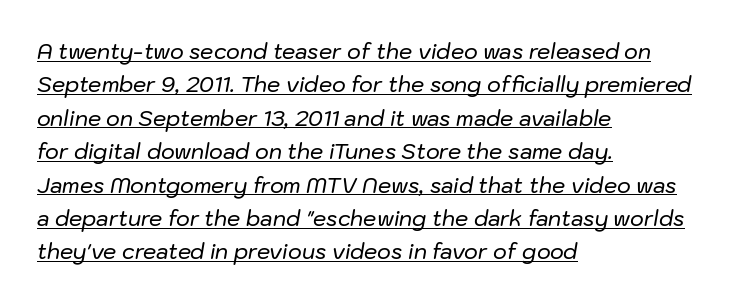
{"italic": "yes", "lean": "right", "slant_degrees": 10, "underline": "yes", "align": "left", "line_spacing": "normal", "line_spacing_ratio": 1.59, "letter_spacing": "normal", "letter_spacing_em": 0.0, "glyph_px": 21}
